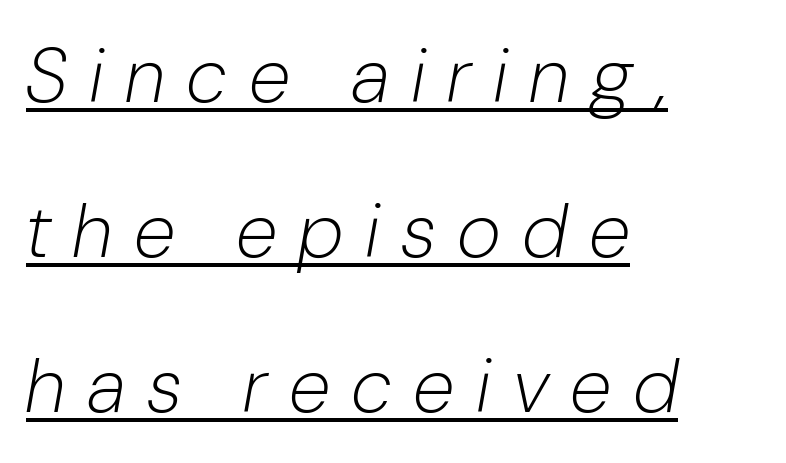
The tracking reads as deliberately expanded to a designer's eye. The strokes carry an ordinary text weight at most. Quick note: underline on. This sample has the flowing, uneven cadence of proportional lettering.
